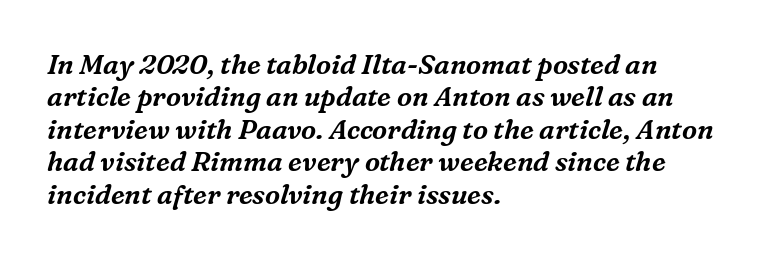
The image shows 27 px text type, italic (leaning right); set left-aligned, line spacing 1.2x, normal letter spacing, not underlined.
